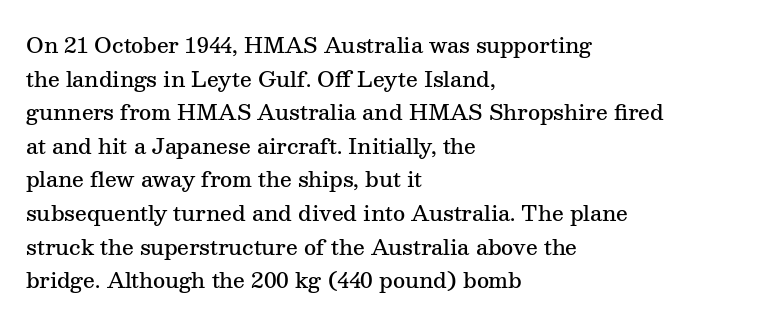
In terms of leading, this rendering sits right in the middle. These words are printed semibold, heavier than regular yet not bold. One-word summary of the alignment: left. Underline: absent.
